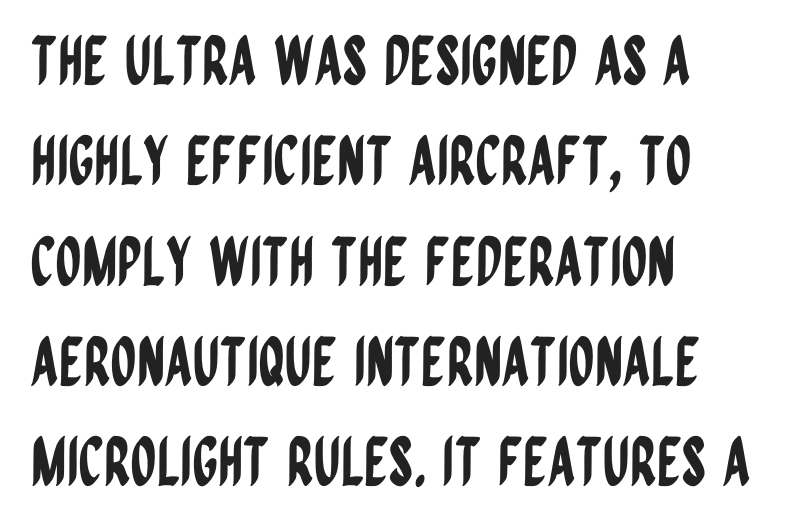
{"serif": "no", "italic": "no", "width": "condensed", "stroke_contrast": "low", "x_height": "large", "monospaced": "no", "underline": "no", "align": "left", "line_spacing": "normal", "line_spacing_ratio": 1.52, "letter_spacing": "normal", "letter_spacing_em": 0.0, "glyph_px": 66}
